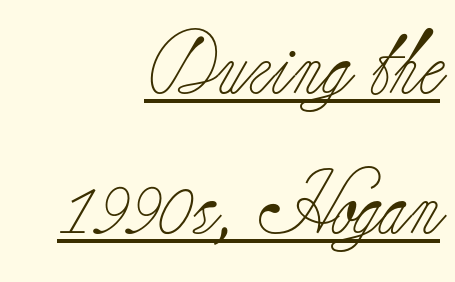
In CSS terms this would be text-align: right. Students, observe: this is what heavily led, spacious text looks like. The letterforms sit shoulder to shoulder at normal distance. Somebody hit Ctrl+U on this one — the words are underlined. Unlike a clean sans, this face finishes its strokes with serifs.
